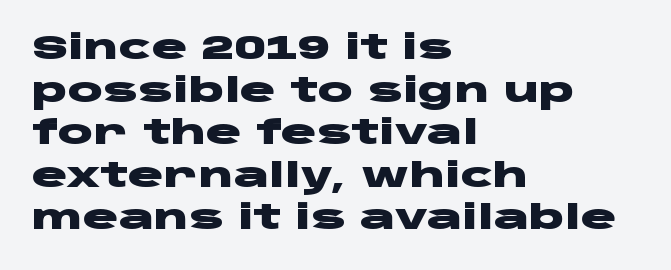
Q: Is the text bold? A: Yes.
Q: Is the text italic (slanted)? A: No, it is upright.
Q: Is the typeface a serif or a sans-serif typeface? A: Sans-serif.
Q: Is the text underlined? A: No.
Q: How is the paragraph aligned? A: Left-aligned.
Q: Is the spacing between letters normal or unusually wide? A: Normal.
Q: Is the spacing between lines tight, normal or loose? A: Normal.
Q: Width (condensed, normal, or wide)? A: Wide.
Q: Stroke contrast? A: Low.
Q: x-height? A: Large.
Q: Monospaced? A: No.
